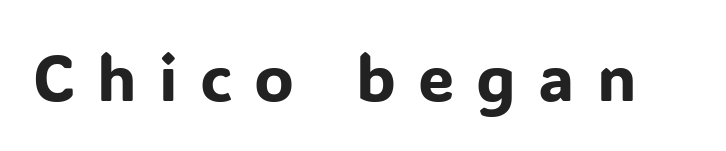
A typesetter would mark this as roman, not italic. This rendering widens character spacing well past its baseline value. You could not count columns in this text — the font is proportionally spaced. The passage shown is typeset with a sans-serif family. Has an underline been added? It has not.
